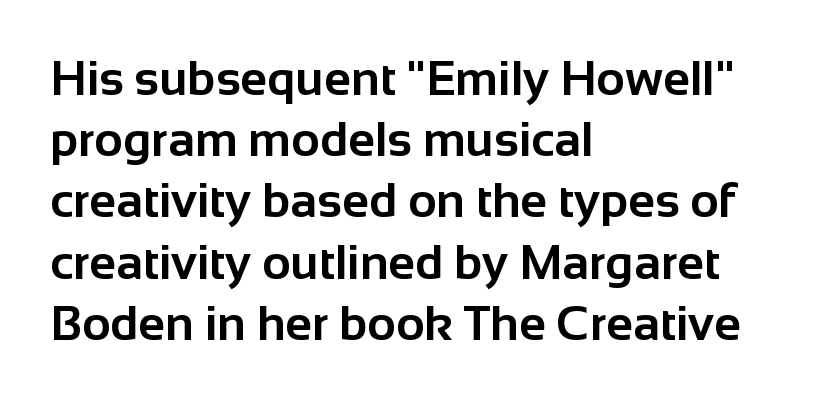
The image shows 49 px bold sans-serif type, upright; set left-aligned, normal line spacing (1.25x), normal letter spacing, not underlined; low stroke contrast and a medium x-height.
